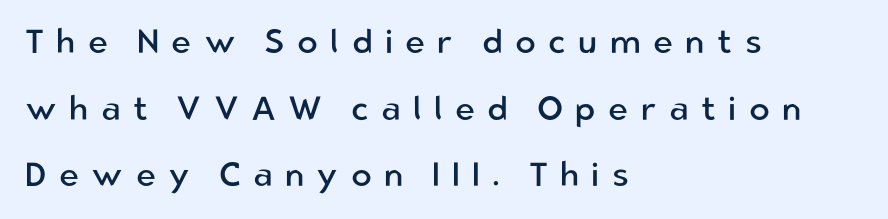
The letters stand straight up with perfectly vertical stems. The passage shown is typed in a proportional face where columns would drift. Horizontal alignment here is leftward, the default for most running prose. This rendering features lettering with no underline.
